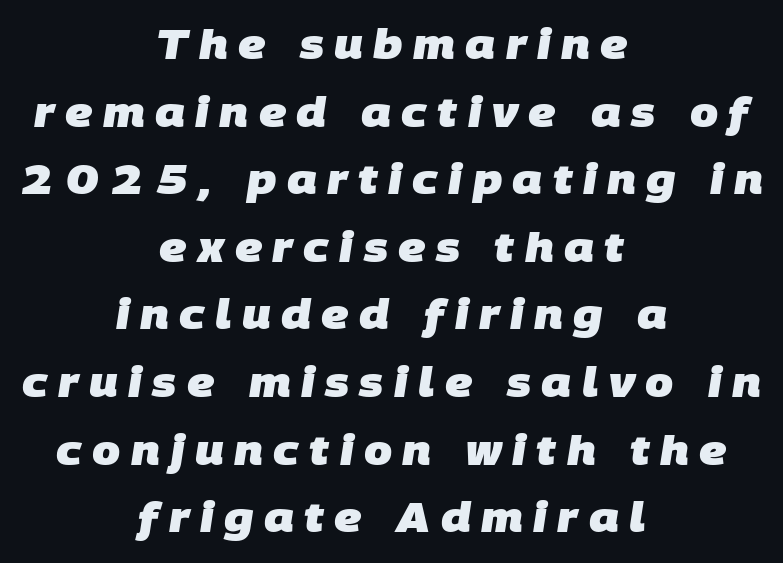
Q: Is the text bold? A: Yes.
Q: Is the typeface a serif or a sans-serif typeface? A: Sans-serif.
Q: Is the text underlined? A: No.
Q: How is the paragraph aligned? A: Centered.
Q: Is the spacing between letters normal or unusually wide? A: Unusually wide.
Q: Is the spacing between lines tight, normal or loose? A: Normal.
Q: Width (condensed, normal, or wide)? A: Normal.
Q: Stroke contrast? A: Low.
Q: x-height? A: Large.
Q: Monospaced? A: No.
